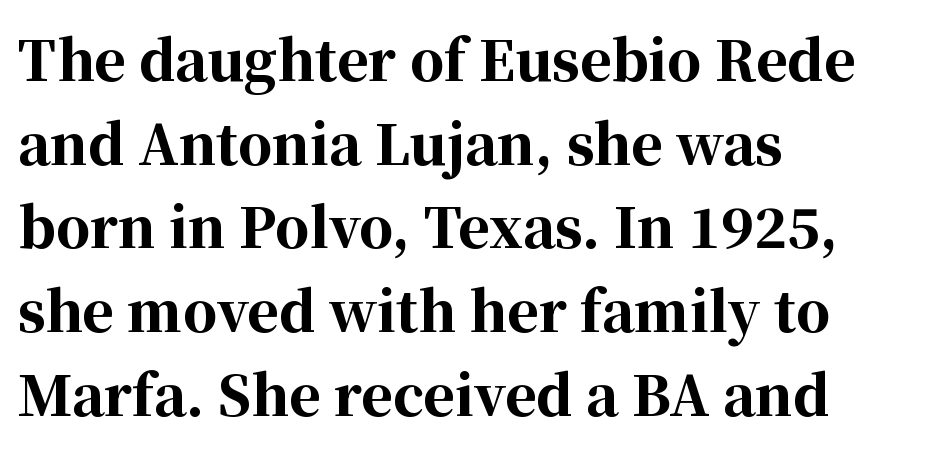
Q: Is the text bold? A: Yes.
Q: Is the text italic (slanted)? A: No, it is upright.
Q: Is the typeface a serif or a sans-serif typeface? A: Serif.
Q: Is the text underlined? A: No.
Q: How is the paragraph aligned? A: Left-aligned.
Q: Is the spacing between letters normal or unusually wide? A: Normal.
Q: Is the spacing between lines tight, normal or loose? A: Normal.
Q: Width (condensed, normal, or wide)? A: Normal.
Q: Stroke contrast? A: High.
Q: x-height? A: Medium.
Q: Monospaced? A: No.
